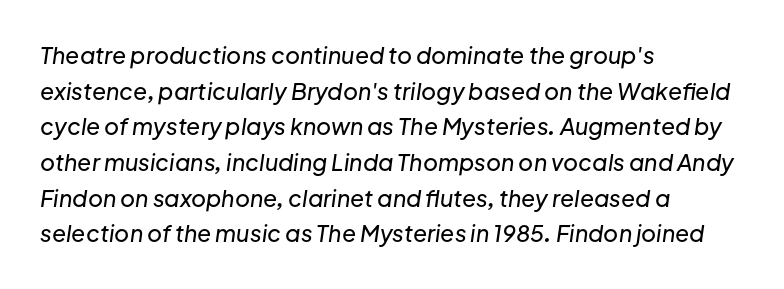
Q: Is the text italic (slanted)? A: Yes, it leans right by about 8 degrees.
Q: Is the text underlined? A: No.
Q: How is the paragraph aligned? A: Left-aligned.
Q: Is the spacing between letters normal or unusually wide? A: Normal.
Q: Is the spacing between lines tight, normal or loose? A: Normal.
